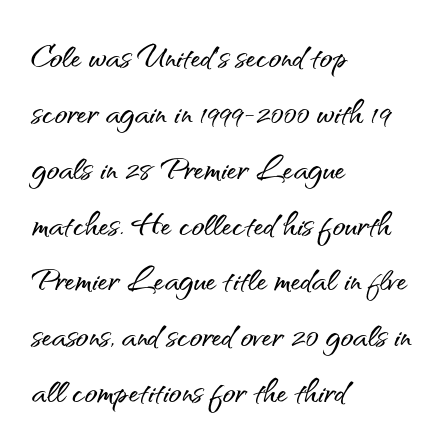
Q: Is the text italic (slanted)? A: Yes.
Q: Is the typeface a serif or a sans-serif typeface? A: Sans-serif.
Q: Is the text underlined? A: No.
Q: How is the paragraph aligned? A: Left-aligned.
Q: Is the spacing between letters normal or unusually wide? A: Normal.
Q: Is the spacing between lines tight, normal or loose? A: Normal.
Q: Width (condensed, normal, or wide)? A: Normal.
Q: Stroke contrast? A: Medium.
Q: x-height? A: Small.
Q: Monospaced? A: No.
